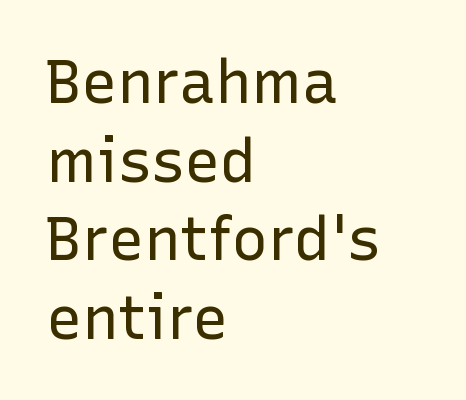
{"serif": "no", "italic": "no", "bold": "no", "weight": "regular", "width": "normal", "stroke_contrast": "low", "x_height": "medium", "monospaced": "no", "underline": "no", "align": "left", "line_spacing": "normal", "line_spacing_ratio": 1.31, "letter_spacing": "normal", "letter_spacing_em": 0.0, "glyph_px": 60}
